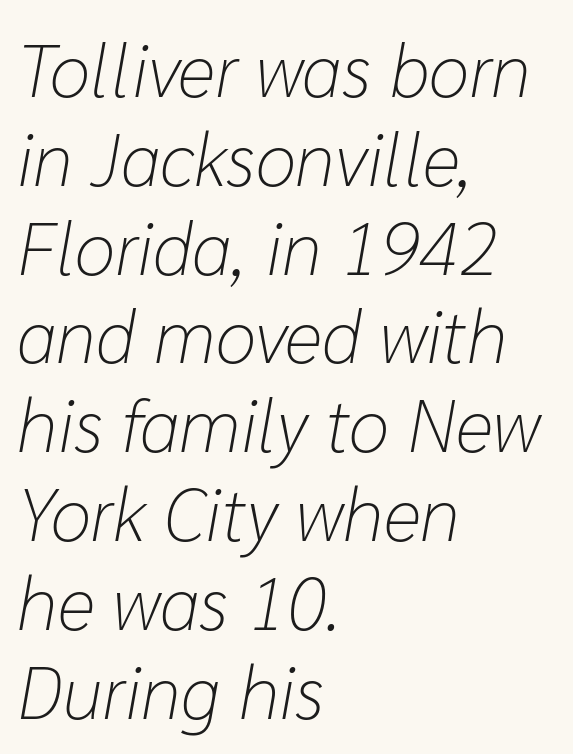
In CSS terms this would be text-align: left. Compared with ordinary roman type, these characters are visibly tilted. The words here are not underlined. Character widths vary here, with narrow letters taking less room than wide ones.
